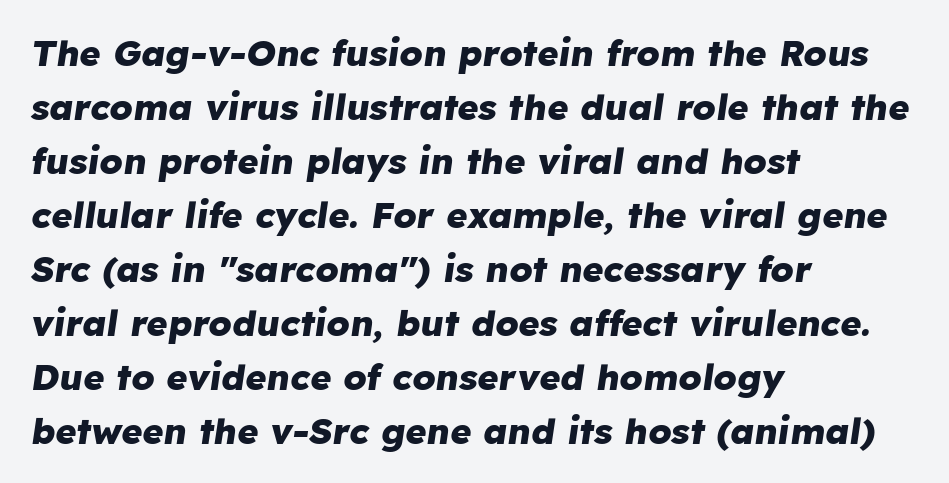
{"italic": "yes", "lean": "right", "slant_degrees": 8, "bold": "yes", "weight": "heavy", "width": "normal", "stroke_contrast": "low", "x_height": "medium", "monospaced": "no", "underline": "no", "align": "left", "line_spacing": "normal", "line_spacing_ratio": 1.5, "letter_spacing": "normal", "letter_spacing_em": 0.0, "glyph_px": 36}
